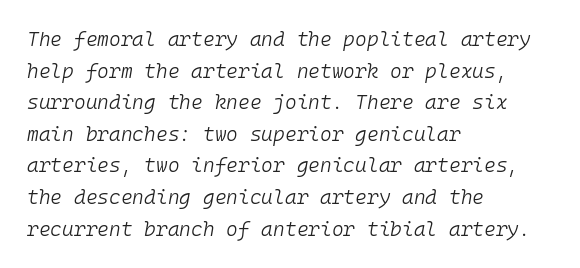
The typography opts for an oblique posture over an upright one. Where is the straight margin? On the left. The type is set solid horizontally, with unmodified tracking. This block has exactly the height ordinary leading produces. Heaviness? Minimal to ordinary, like unemphasized prose.
